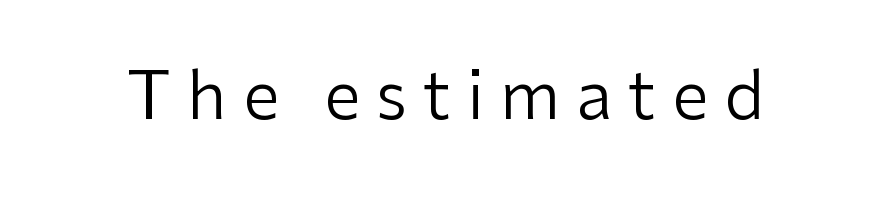
Q: Is the text bold? A: No.
Q: Is the text italic (slanted)? A: No, it is upright.
Q: Is the typeface a serif or a sans-serif typeface? A: Sans-serif.
Q: Is the text underlined? A: No.
Q: Is the spacing between letters normal or unusually wide? A: Unusually wide.
Q: Width (condensed, normal, or wide)? A: Normal.
Q: Stroke contrast? A: Low.
Q: x-height? A: Medium.
Q: Monospaced? A: No.
